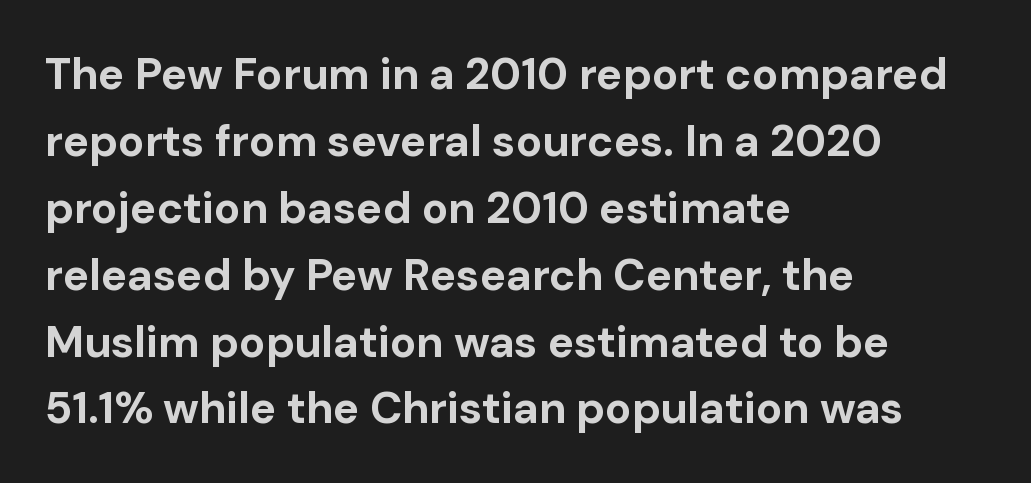
The image shows 44 px bold sans-serif type, upright; set left-aligned, normal line spacing (1.52x), normal letter spacing, not underlined; low stroke contrast and a medium x-height.
